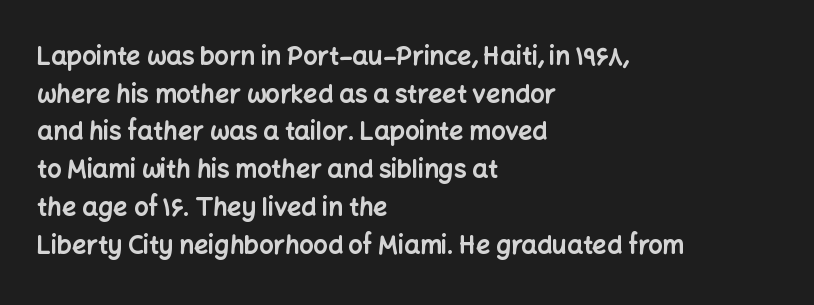
Q: Is the text bold? A: Yes.
Q: Is the text italic (slanted)? A: No, it is upright.
Q: Is the text underlined? A: No.
Q: How is the paragraph aligned? A: Left-aligned.
Q: Is the spacing between letters normal or unusually wide? A: Normal.
Q: Is the spacing between lines tight, normal or loose? A: Normal.
